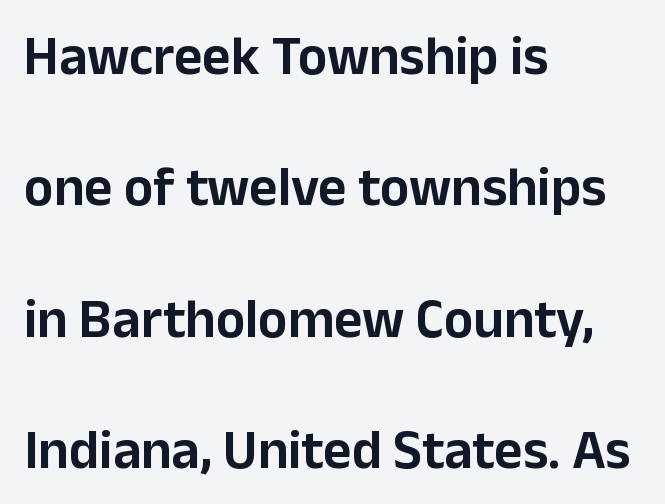
{"serif": "no", "italic": "no", "width": "normal", "stroke_contrast": "low", "x_height": "medium", "monospaced": "no", "underline": "no", "align": "left", "line_spacing": "loose", "line_spacing_ratio": 2.39, "letter_spacing": "normal", "letter_spacing_em": 0.0, "glyph_px": 55}
